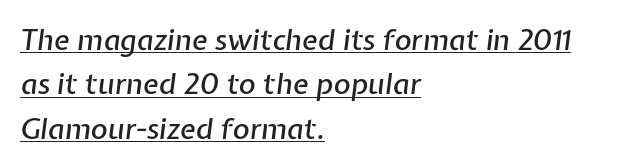
Check the space under the baseline: a stroke is drawn there. This rendering leaves character spacing at its baseline value. Leading: standard. Quick note: italic. Which margin do the lines hug? The left one — the right edge is uneven. Note the varied advance widths — an 'i' is clearly narrower than an 'm'.
